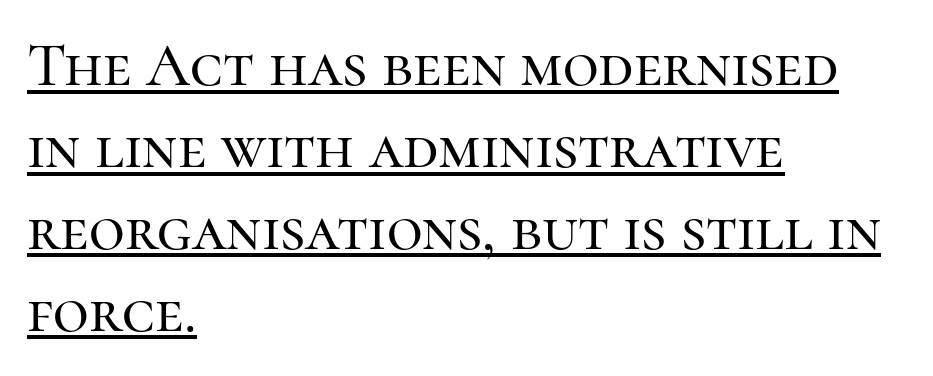
Old-style or modern, the face here clearly has serifs. Line beginnings align vertically; line endings do not. When letters stand straight like this, we call the style roman or upright. The leading is moderate, giving the passage an even texture. What decoration does the sample have? An underline.
